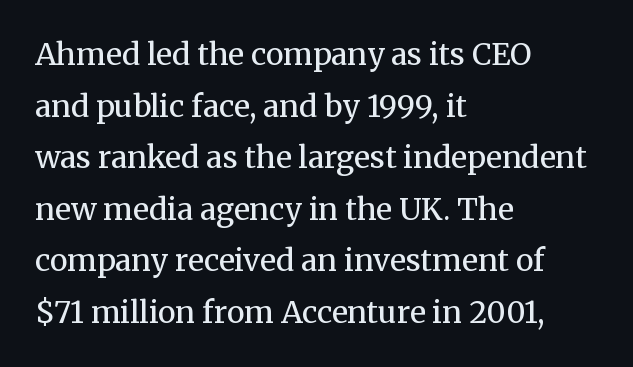
The image shows 30 px regular-weight serif type, upright; set left-aligned, line spacing 1.72x, normal letter spacing, not underlined; medium stroke contrast and a medium x-height.
